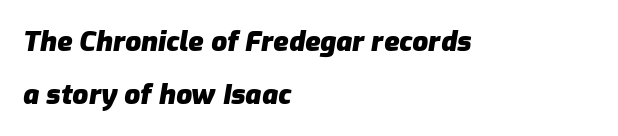
Is the letter spacing exaggerated? No — it looks like the ordinary default. The letters advance in unequal steps, a hallmark of proportional type. When letters slant like this, we call the style italic. A bare baseline throughout the passage. Horizontal alignment here is leftward, the default for most running prose.
